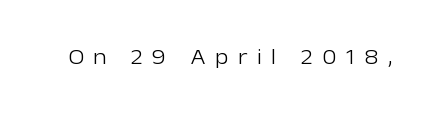
Tracking here is generous; glyphs stand well apart from one another. No chunkiness to these letters — they're not bold. Letters rest on an invisible, unmarked baseline. Characters remain perfectly vertical along every line.
